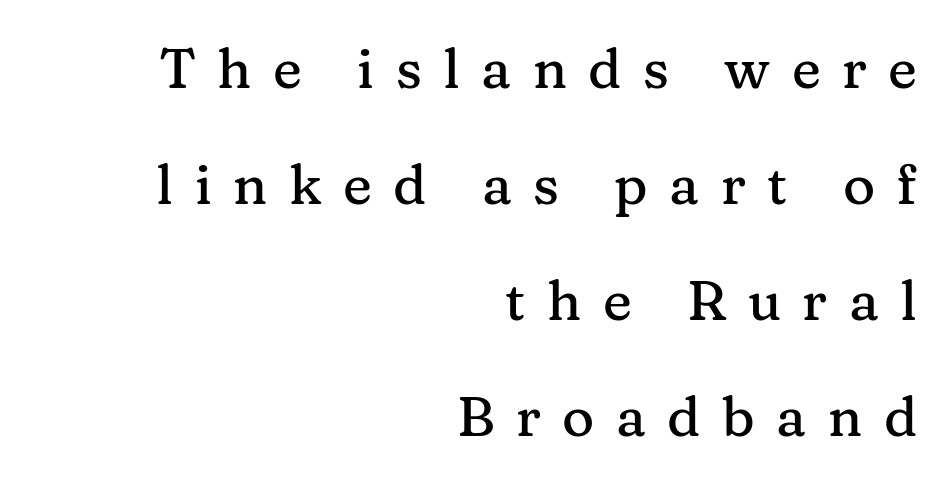
The image shows 55 px serif type, upright; set right-aligned, loose line spacing (2.11x), unusually wide letter spacing (+0.39 em), not underlined; medium stroke contrast and a medium x-height.
